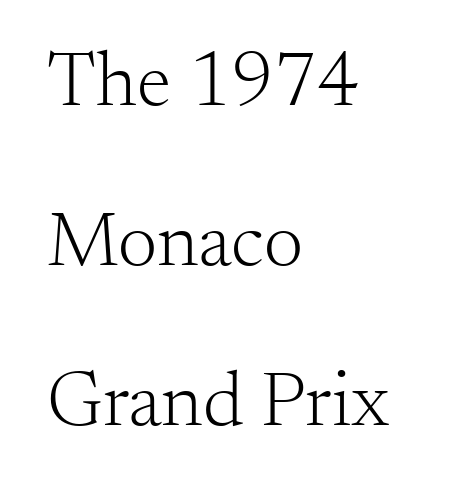
{"serif": "yes", "italic": "no", "bold": "no", "weight": "light", "width": "normal", "stroke_contrast": "medium", "x_height": "small", "monospaced": "no", "underline": "no", "align": "left", "line_spacing": "loose", "line_spacing_ratio": 2.05, "letter_spacing": "normal", "letter_spacing_em": 0.0, "glyph_px": 78}
